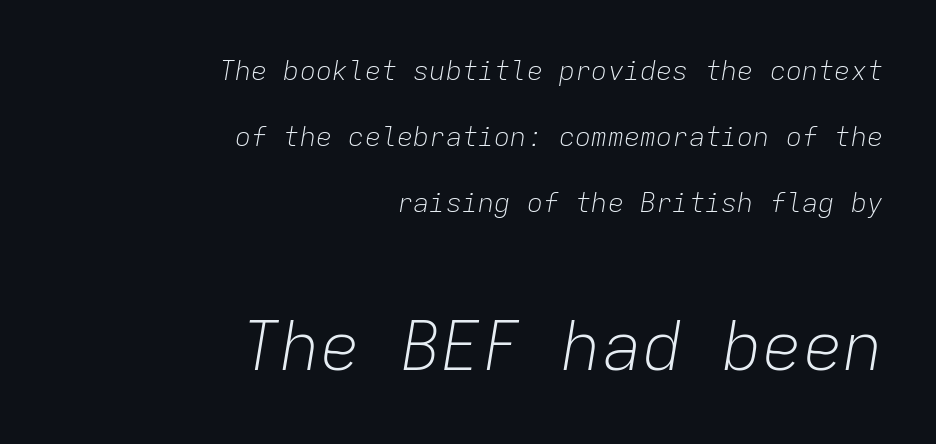
Spacing verdict: monospaced, one width for all characters. Beneath every word, the page is bare. Interline gaps are noticeably wide in this sample. Designer's note — italics engaged. The face used here is rendered with its standard letterfit. Visually the block forms a straight wall on the right and a jagged coastline on the left.
